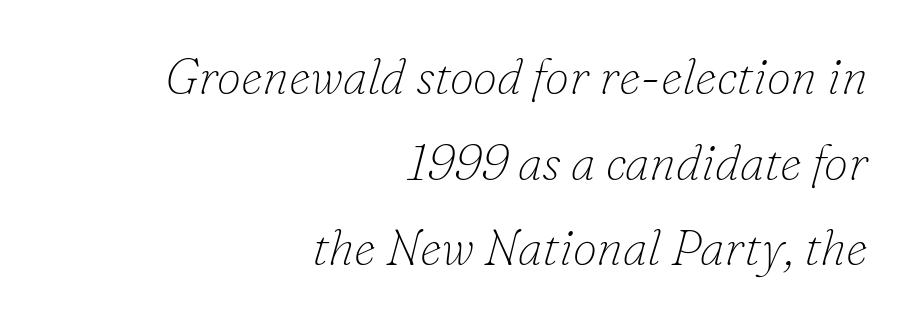
Q: Is the text bold? A: No.
Q: Is the text italic (slanted)? A: Yes, it leans right by about 16 degrees.
Q: Is the typeface a serif or a sans-serif typeface? A: Serif.
Q: Is the text underlined? A: No.
Q: How is the paragraph aligned? A: Right-aligned.
Q: Is the spacing between letters normal or unusually wide? A: Normal.
Q: Width (condensed, normal, or wide)? A: Normal.
Q: Stroke contrast? A: Low.
Q: x-height? A: Small.
Q: Monospaced? A: No.
